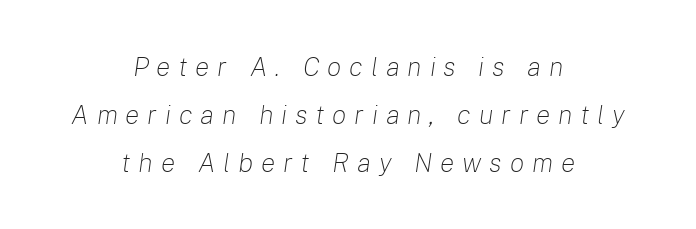
The image shows 27 px text type, italic (leaning right); set centered, line spacing 1.77x, unusually wide letter spacing (+0.29 em), not underlined.
